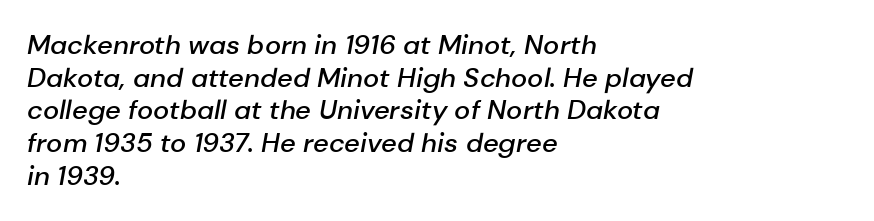
Q: Is the text bold? A: Semi-bold.
Q: Is the text italic (slanted)? A: Yes, it leans right by about 10 degrees.
Q: Is the text underlined? A: No.
Q: How is the paragraph aligned? A: Left-aligned.
Q: Is the spacing between letters normal or unusually wide? A: Normal.
